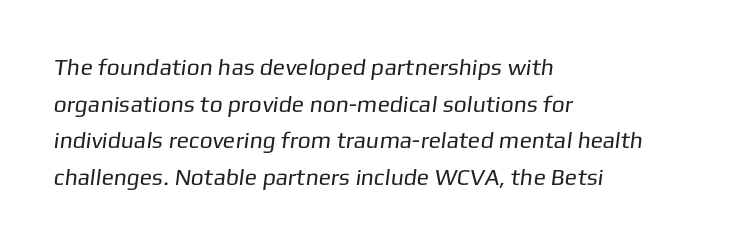
These lines sit exactly where default settings would place them. Teacher's note: observe the even left margin — that is flush-left alignment. Unmarked baselines from the first word to the last. The horizontal fit of the characters is conventional and even. Summary of weight: not heavy and not bold.
